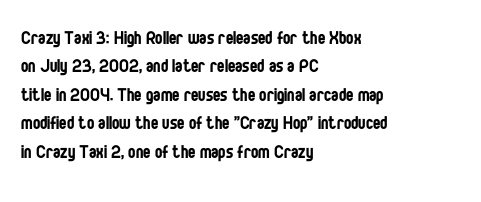
Q: Is the text bold? A: No.
Q: Is the text italic (slanted)? A: No, it is upright.
Q: Is the text underlined? A: No.
Q: How is the paragraph aligned? A: Left-aligned.
Q: Is the spacing between letters normal or unusually wide? A: Normal.
Q: Is the spacing between lines tight, normal or loose? A: Normal.
